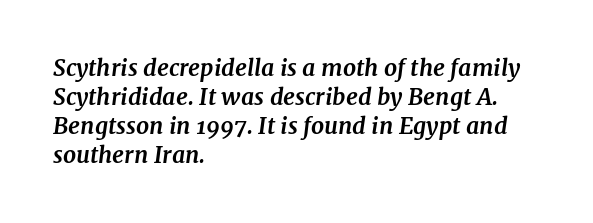
Q: Is the text bold? A: Yes.
Q: Is the text italic (slanted)? A: Yes, it leans right by about 7 degrees.
Q: Is the text underlined? A: No.
Q: How is the paragraph aligned? A: Left-aligned.
Q: Is the spacing between letters normal or unusually wide? A: Normal.
Q: Is the spacing between lines tight, normal or loose? A: Normal.
